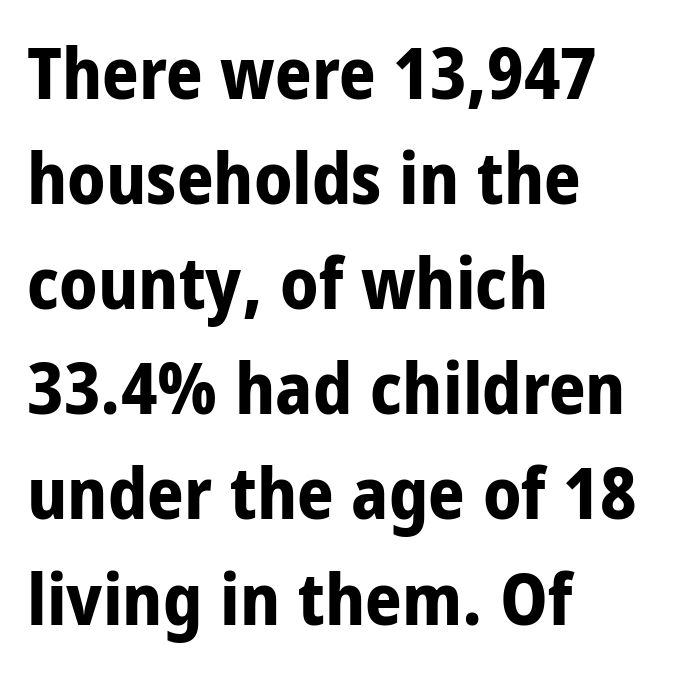
Q: Is the text bold? A: Yes.
Q: Is the text italic (slanted)? A: No, it is upright.
Q: Is the typeface a serif or a sans-serif typeface? A: Sans-serif.
Q: Is the text underlined? A: No.
Q: How is the paragraph aligned? A: Left-aligned.
Q: Is the spacing between letters normal or unusually wide? A: Normal.
Q: Is the spacing between lines tight, normal or loose? A: Normal.
Q: Width (condensed, normal, or wide)? A: Condensed.
Q: Stroke contrast? A: Low.
Q: x-height? A: Large.
Q: Monospaced? A: No.
